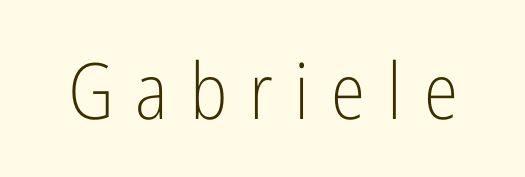
Q: Is the text bold? A: No.
Q: Is the text italic (slanted)? A: No, it is upright.
Q: Is the typeface a serif or a sans-serif typeface? A: Sans-serif.
Q: Is the text underlined? A: No.
Q: Is the spacing between letters normal or unusually wide? A: Unusually wide.
Q: Width (condensed, normal, or wide)? A: Condensed.
Q: Stroke contrast? A: Low.
Q: x-height? A: Medium.
Q: Monospaced? A: No.
